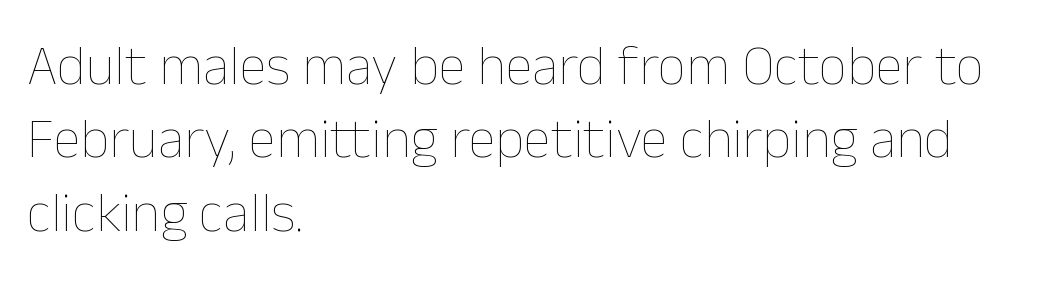
These lines stack with their left ends in a neat column. How are the letters spaced? Ordinarily, with no added tracking. The space beneath each line is pristine and unruled. What's the leading like? Ordinary, nothing unusual. Proportional: the letters do not fall into vertical columns. Is the stroke heavy? The answer is a plain regular-or-lighter.
